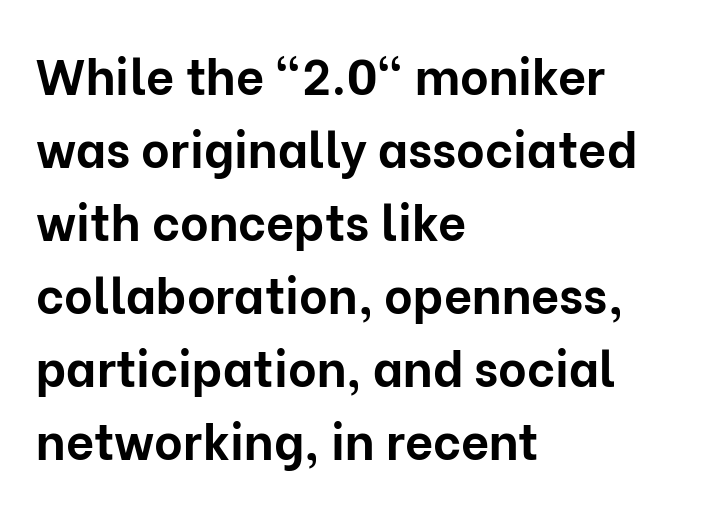
In terms of leading, this rendering sits right in the middle. The letters carry no serifs — their stems end cleanly without finishing strokes. Rendered with straight, roman letterforms. The setting favours the left margin, as ordinary paragraphs usually do.
